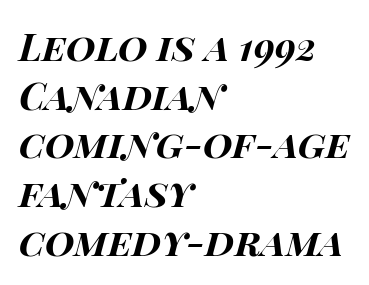
Tall strokes in this sample are angled rather than plumb. One glance says typical: line gaps are just what's usual. Default kerning and tracking; the words read as compact shapes. Every letter is thick-stroked: bold, no question.
